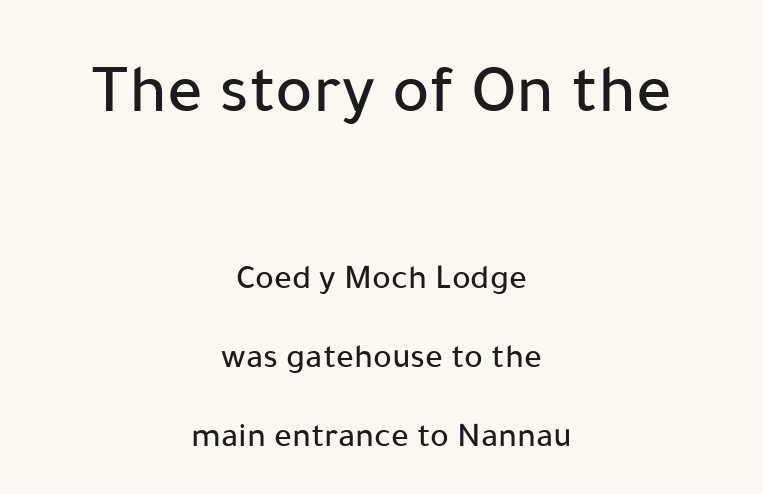
{"serif": "no", "italic": "no", "width": "normal", "stroke_contrast": "low", "x_height": "medium", "monospaced": "no", "underline": "no", "align": "center", "line_spacing": "loose", "line_spacing_ratio": 2.26, "letter_spacing": "normal", "letter_spacing_em": 0.0, "larger_block": "first", "size_ratio": 2.0, "glyph_px": 70}
